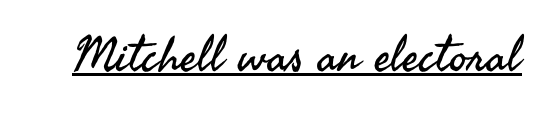
{"serif": "no", "bold": "no", "weight": "regular", "width": "normal", "stroke_contrast": "medium", "x_height": "small", "monospaced": "no", "underline": "yes", "letter_spacing": "normal", "letter_spacing_em": 0.0, "glyph_px": 49}
